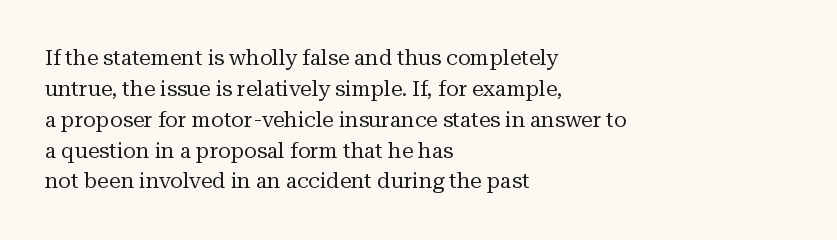
If you drew a line through each stem, it would be perfectly vertical. Leftover space on each line is placed entirely after the last word. The vertical gap from one line to the next is medium. The specimen omits any rule beneath the text block's lines.
